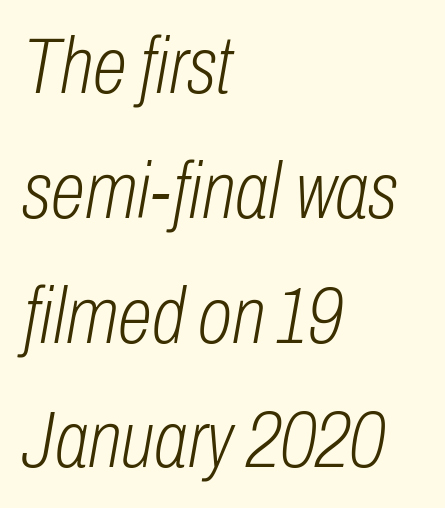
The image shows 79 px light, condensed type, italic (leaning right); set left-aligned, normal line spacing (1.58x), normal letter spacing, not underlined; low stroke contrast and a medium x-height.
